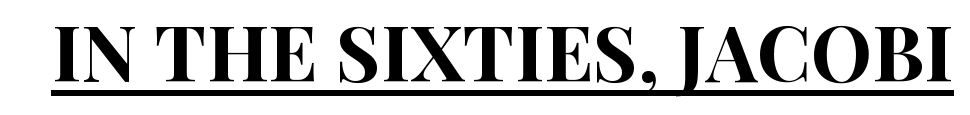
{"serif": "no", "italic": "no", "width": "condensed", "stroke_contrast": "high", "x_height": "large", "monospaced": "no", "underline": "yes", "letter_spacing": "normal", "letter_spacing_em": 0.0, "glyph_px": 77}
